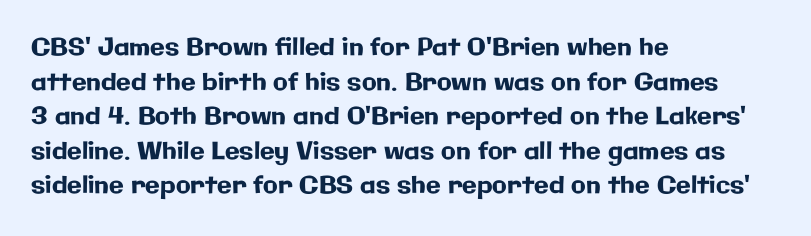
{"italic": "no", "underline": "no", "align": "left", "line_spacing": "normal", "line_spacing_ratio": 1.44, "letter_spacing": "normal", "letter_spacing_em": 0.0, "glyph_px": 24}
